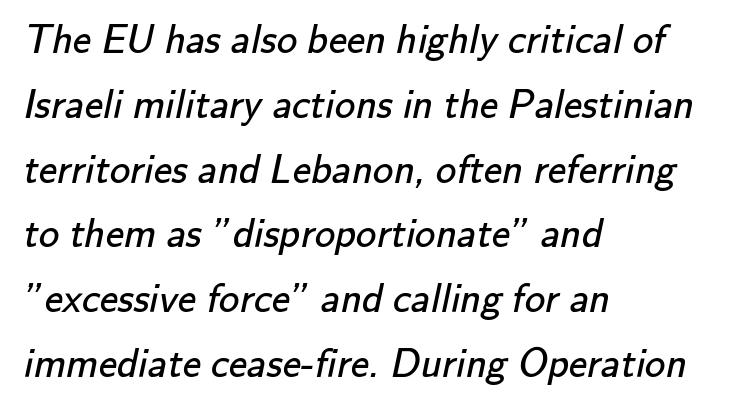
Q: Is the text bold? A: No.
Q: Is the typeface a serif or a sans-serif typeface? A: Sans-serif.
Q: Is the text underlined? A: No.
Q: How is the paragraph aligned? A: Left-aligned.
Q: Is the spacing between letters normal or unusually wide? A: Normal.
Q: Is the spacing between lines tight, normal or loose? A: Normal.
Q: Width (condensed, normal, or wide)? A: Normal.
Q: Stroke contrast? A: Low.
Q: x-height? A: Small.
Q: Monospaced? A: No.
